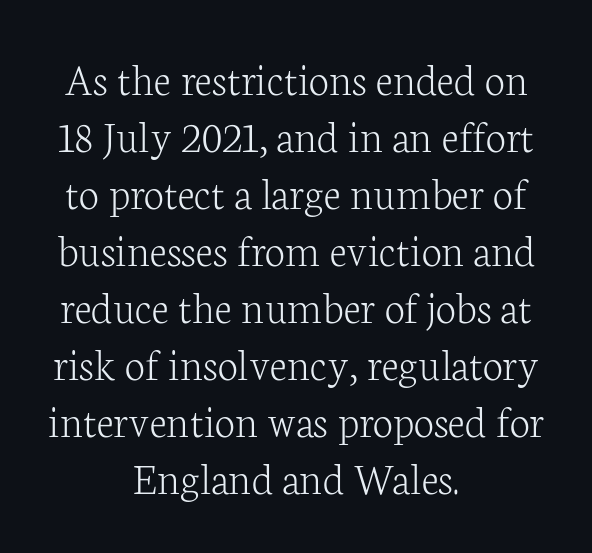
Q: Is the text bold? A: No.
Q: Is the text italic (slanted)? A: No, it is upright.
Q: Is the typeface a serif or a sans-serif typeface? A: Serif.
Q: Is the text underlined? A: No.
Q: How is the paragraph aligned? A: Centered.
Q: Is the spacing between letters normal or unusually wide? A: Normal.
Q: Width (condensed, normal, or wide)? A: Normal.
Q: Stroke contrast? A: Low.
Q: x-height? A: Medium.
Q: Monospaced? A: No.
